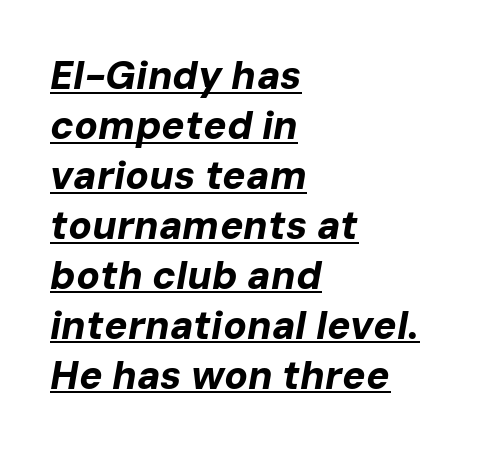
The image shows 39 px bold type, italic (leaning right); set left-aligned, normal line spacing (1.28x), normal letter spacing, underlined; low stroke contrast and a medium x-height.
